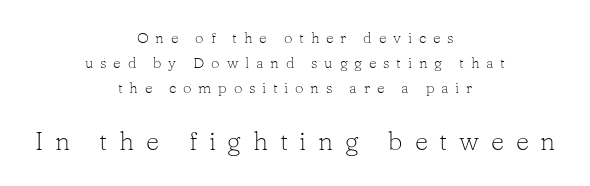
Q: Is the text bold? A: No.
Q: Is the text italic (slanted)? A: No, it is upright.
Q: Is the text underlined? A: No.
Q: How is the paragraph aligned? A: Centered.
Q: Is the spacing between letters normal or unusually wide? A: Unusually wide.
Q: Is the spacing between lines tight, normal or loose? A: Normal.
Q: Which block of text is set in a larger size, the first (top) or the second (bottom)? A: The second (bottom) one.
